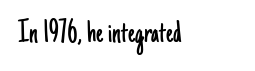
Q: Is the text bold? A: No.
Q: Is the text italic (slanted)? A: No, it is upright.
Q: Is the typeface a serif or a sans-serif typeface? A: Sans-serif.
Q: Is the text underlined? A: No.
Q: How is the paragraph aligned? A: Left-aligned.
Q: Is the spacing between letters normal or unusually wide? A: Normal.
Q: Width (condensed, normal, or wide)? A: Condensed.
Q: Stroke contrast? A: Low.
Q: x-height? A: Small.
Q: Monospaced? A: No.
